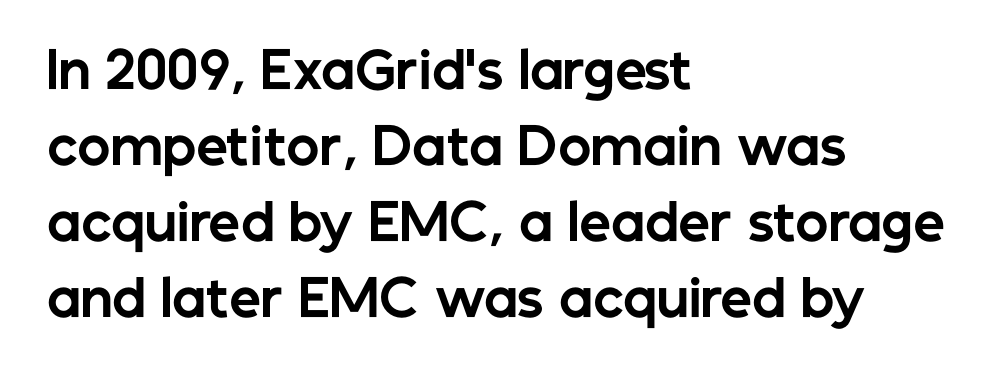
The image shows 50 px bold sans-serif type, upright; set left-aligned, normal line spacing (1.52x), normal letter spacing, not underlined; low stroke contrast and a medium x-height.
